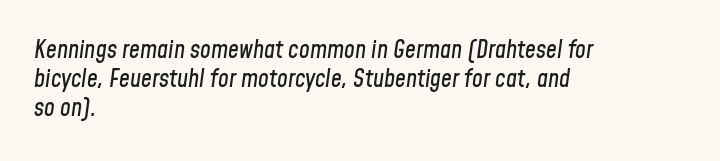
Q: Is the text italic (slanted)? A: Yes, it leans right by about 8 degrees.
Q: Is the text underlined? A: No.
Q: How is the paragraph aligned? A: Left-aligned.
Q: Is the spacing between letters normal or unusually wide? A: Normal.
